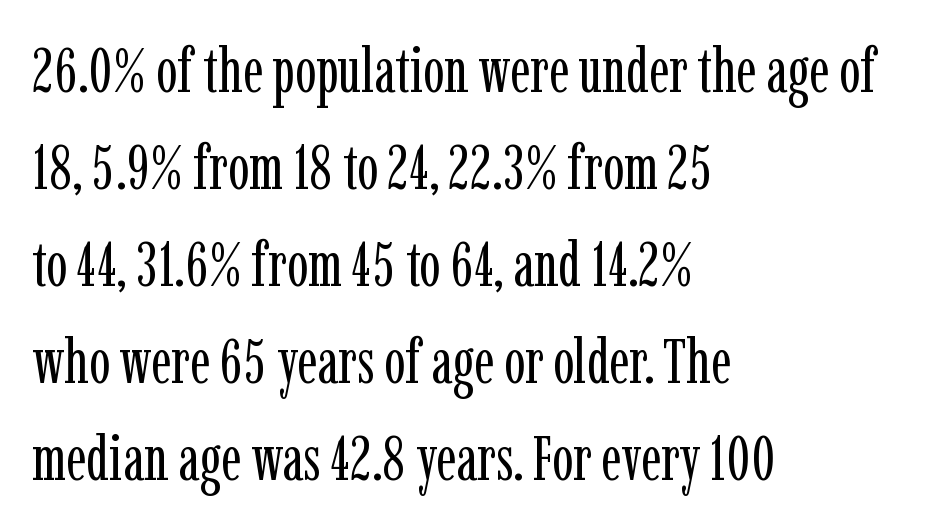
All the whitespace from short lines collects on the right. You could call the tracking neutral — neither tight nor loose. Words float on clear page, feet unadorned. Weight: not bold — regular or lighter. Upright lettering throughout.
